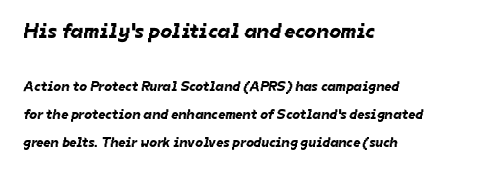
{"underline": "no", "align": "left", "line_spacing": "loose", "line_spacing_ratio": 1.98, "letter_spacing": "normal", "letter_spacing_em": 0.0, "larger_block": "first", "size_ratio": 1.5, "glyph_px": 21}
